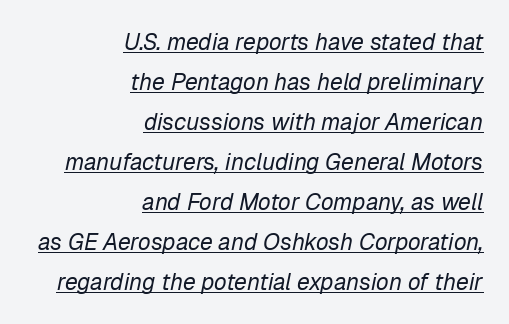
The image shows 23 px text type, italic (leaning right); set right-aligned, line spacing 1.74x, normal letter spacing, underlined.
